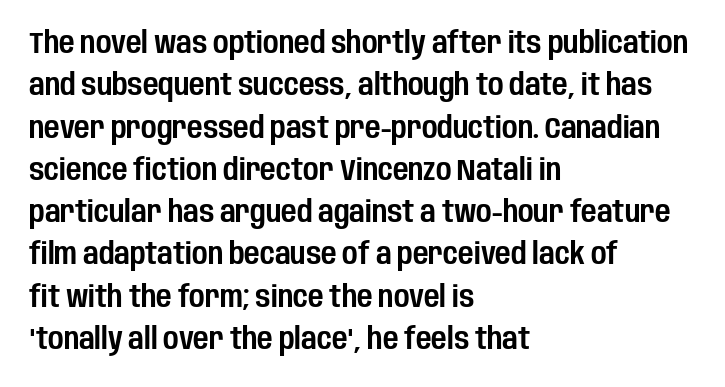
The characters display no serif detailing; their extremities are plain. Character widths vary here, with narrow letters taking less room than wide ones. Spacing between characters is what you'd get straight out of the box. The space beneath each line is pristine and unruled.
